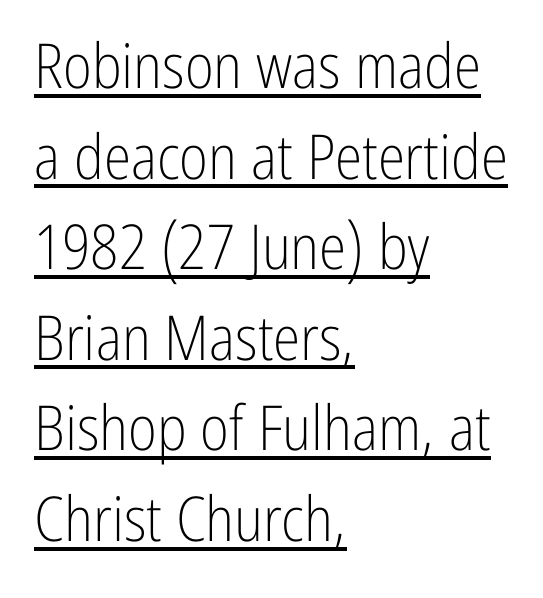
The image shows 62 px light, condensed sans-serif type, upright; set left-aligned, normal line spacing (1.46x), normal letter spacing, underlined; low stroke contrast and a medium x-height.
